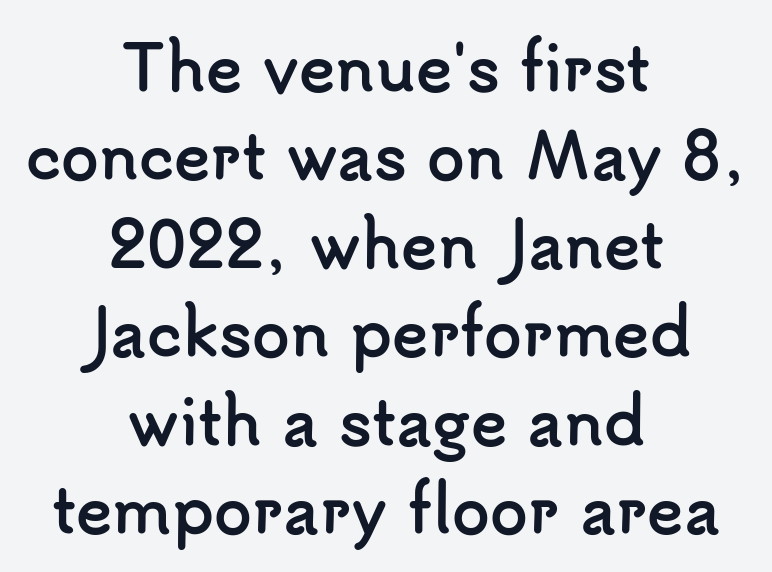
{"serif": "no", "italic": "no", "bold": "yes", "weight": "semibold", "width": "normal", "stroke_contrast": "low", "x_height": "small", "monospaced": "no", "underline": "no", "align": "center", "line_spacing": "normal", "line_spacing_ratio": 1.45, "letter_spacing": "normal", "letter_spacing_em": 0.0, "glyph_px": 61}
